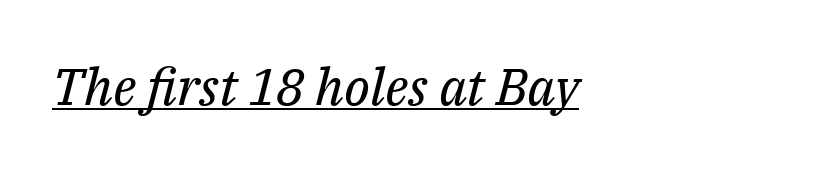
Spacing verdict: proportional, widths tailored to each character. Letters have the restrained weight of plain body copy at most. If you drew a ruler down the left edge, every line would touch it. Unlike a clean sans, this face finishes its strokes with serifs. Posture: slanted. What stands out about the letter spacing? Nothing — it is the standard amount.
